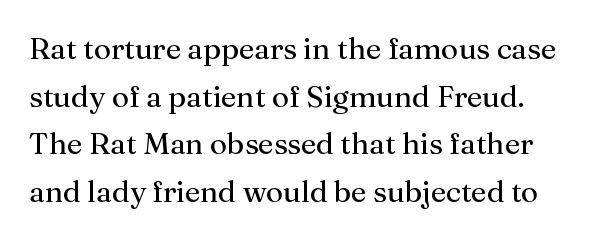
The image shows 30 px regular-weight serif type, upright; set normal line spacing (1.59x), normal letter spacing, not underlined; medium stroke contrast and a medium x-height.
